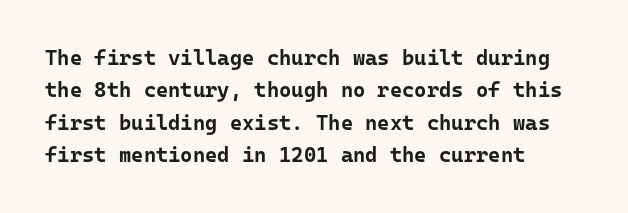
Q: Is the text bold? A: Yes.
Q: Is the text italic (slanted)? A: No, it is upright.
Q: Is the text underlined? A: No.
Q: How is the paragraph aligned? A: Left-aligned.
Q: Is the spacing between letters normal or unusually wide? A: Normal.
Q: Is the spacing between lines tight, normal or loose? A: Normal.
